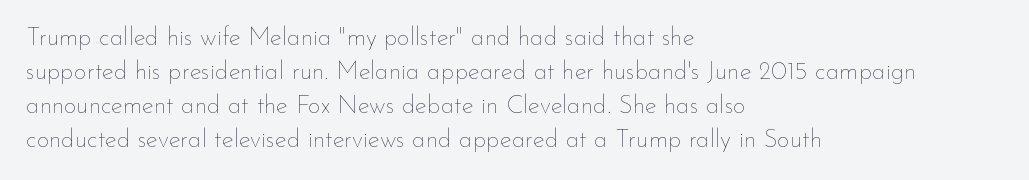
Q: Is the text bold? A: No.
Q: Is the text italic (slanted)? A: No, it is upright.
Q: Is the text underlined? A: No.
Q: How is the paragraph aligned? A: Left-aligned.
Q: Is the spacing between letters normal or unusually wide? A: Normal.
Q: Is the spacing between lines tight, normal or loose? A: Normal.
